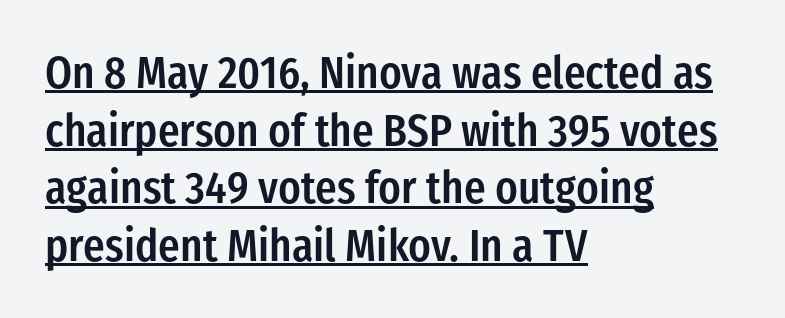
The specimen reads as upright at a glance. Character widths vary here, with narrow letters taking less room than wide ones. One glance says typical: line gaps are just what's usual. The text block is weighted toward the left margin, trailing off unevenly rightward. These lines are composed in type without serifs. The line texture is even and compact thanks to regular tracking.
